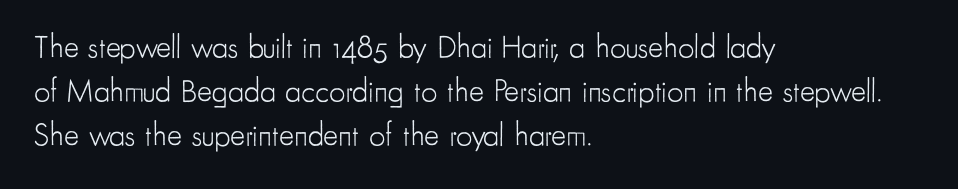
The image shows 32 px light, condensed sans-serif type, upright; set left-aligned, normal line spacing (1.38x), normal letter spacing, not underlined; low stroke contrast and a small x-height.
